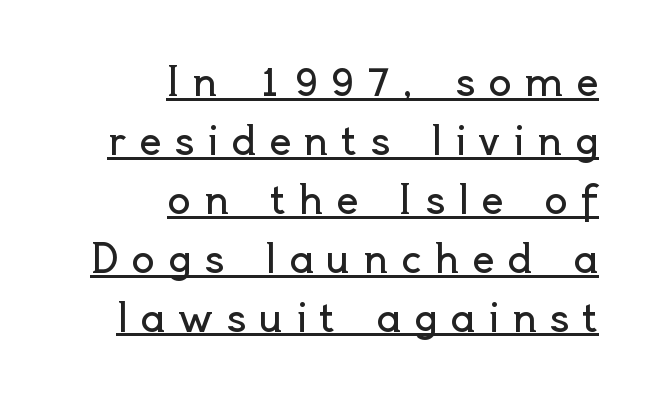
Posture: vertical. This sample is right-justified, so line beginnings fall wherever the words allow. A baseline rule has been typeset under these characters. Nothing sits at the stroke ends, so this counts as sans-serif. This block has exactly the height ordinary leading produces. Each letter keeps its own natural width here, so spacing adapts to shape.
